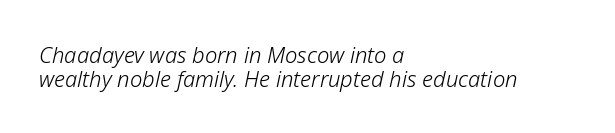
Q: Is the text bold? A: No.
Q: Is the text italic (slanted)? A: Yes, it leans right by about 12 degrees.
Q: Is the text underlined? A: No.
Q: How is the paragraph aligned? A: Left-aligned.
Q: Is the spacing between letters normal or unusually wide? A: Normal.
Q: Is the spacing between lines tight, normal or loose? A: Tight.
